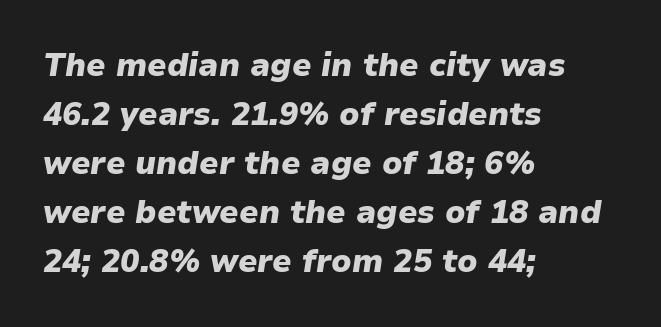
The image shows 32 px heavy type, italic (leaning right); set left-aligned, normal line spacing (1.53x), normal letter spacing, not underlined; low stroke contrast and a medium x-height.
